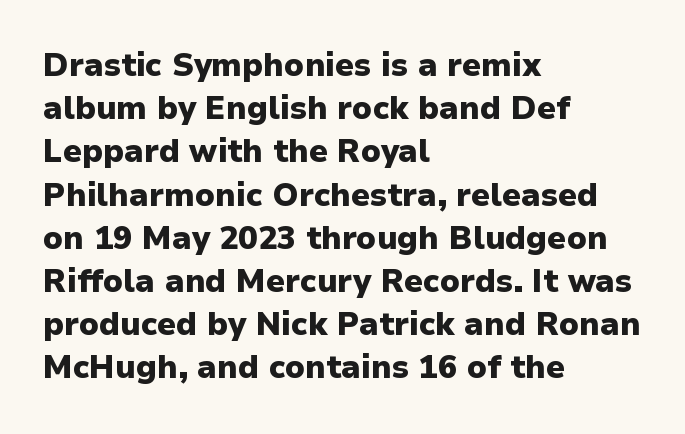
Short and long lines alike share a common starting point at left. This rendering leaves character spacing at its baseline value. Looks like regular typesetting: each glyph gets only the width it needs. The characters display no serif detailing; their extremities are plain. Do the letters lean? They stand straight.
